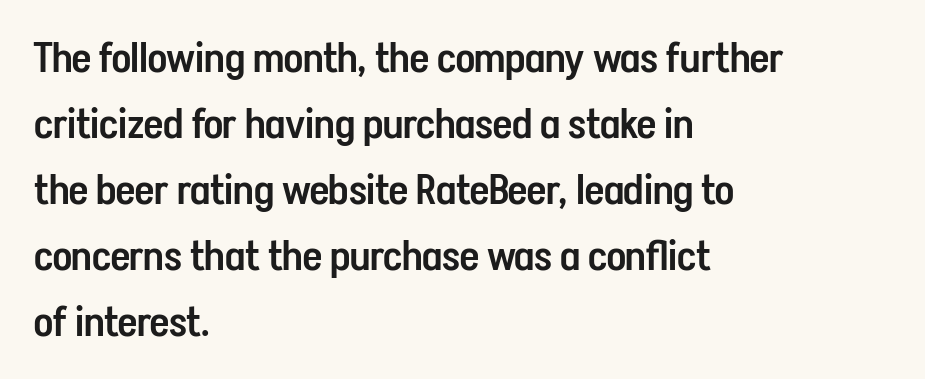
{"serif": "no", "italic": "no", "bold": "semi", "weight": "semibold", "width": "condensed", "stroke_contrast": "low", "x_height": "medium", "monospaced": "no", "underline": "no", "align": "left", "line_spacing": "normal", "line_spacing_ratio": 1.57, "letter_spacing": "normal", "letter_spacing_em": 0.0, "glyph_px": 42}
